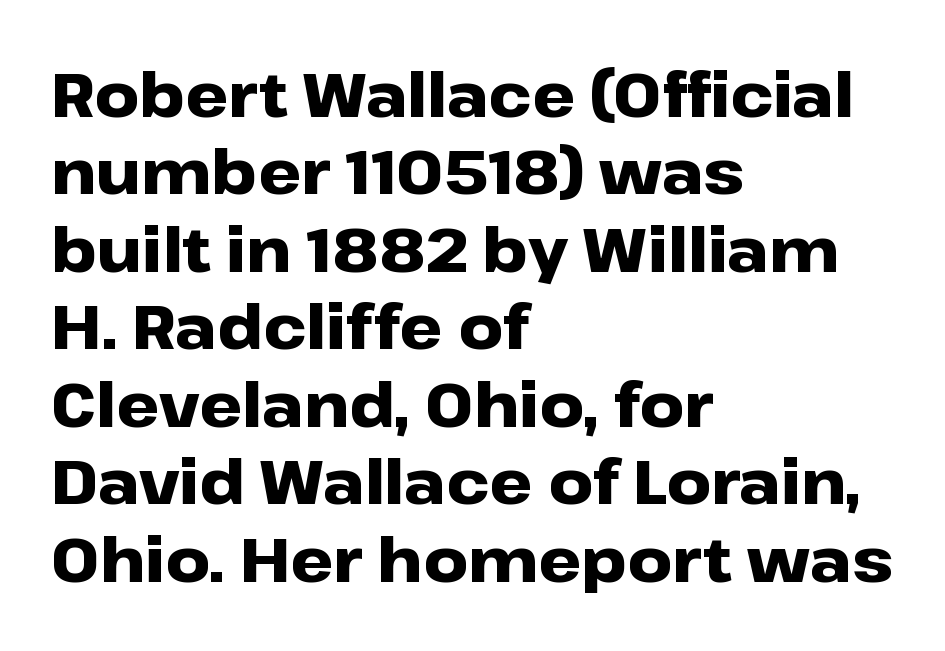
The image shows 61 px heavy, wide sans-serif type, upright; set left-aligned, normal line spacing (1.27x), normal letter spacing, not underlined; low stroke contrast and a medium x-height.
